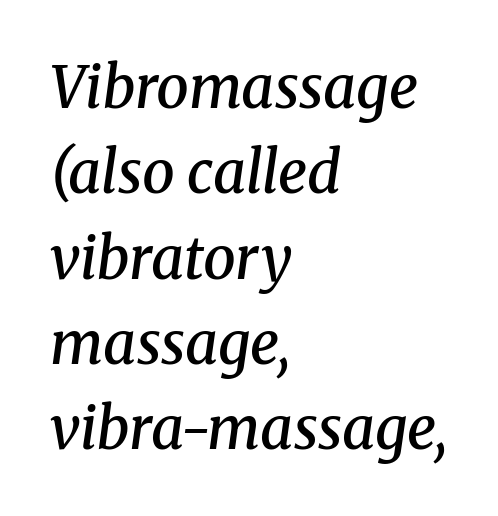
{"serif": "yes", "italic": "yes", "lean": "right", "slant_degrees": 8, "bold": "semi", "weight": "semibold", "width": "normal", "stroke_contrast": "medium", "x_height": "medium", "monospaced": "no", "underline": "no", "align": "left", "line_spacing": "normal", "line_spacing_ratio": 1.47, "letter_spacing": "normal", "letter_spacing_em": 0.0, "glyph_px": 58}
